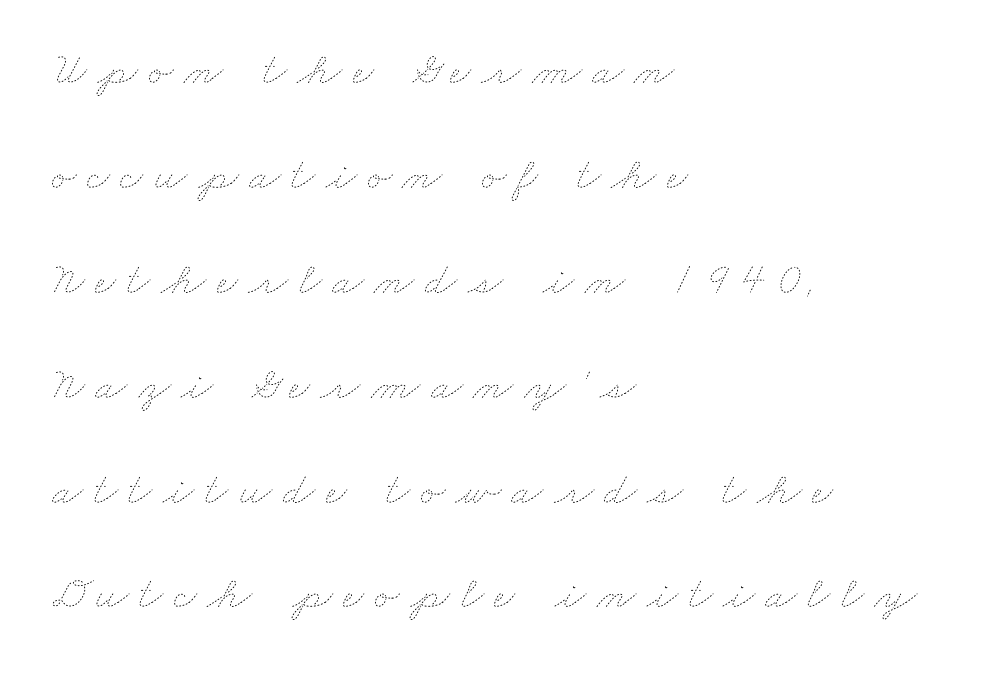
Honestly, the letter spacing is so wide it's the main thing you notice. Casual observation: everything's shoved over to the left. Counters stay open thanks to moderate or lighter strokes. A typesetter would call this leading open, well beyond the default. Underline: absent. Is this a fixed-width face? No — the glyphs have proportional, varying widths.
